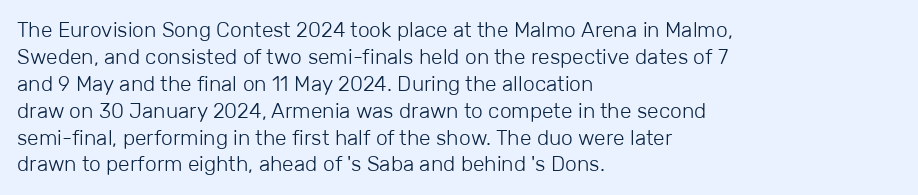
These lines keep a tight, regular rhythm from letter to letter. The rows are spaced the way most documents space them. Nothing heavy about these letters — not bold at all. A roman cut, with each character standing at attention. Check under the words: just untouched page. All the whitespace from short lines collects on the right.
